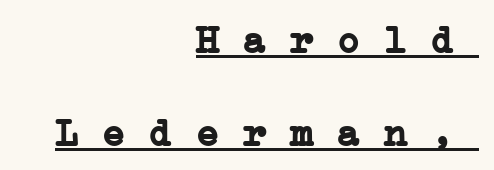
The image shows 39 px semibold, wide serif type, monospaced; set right-aligned, loose line spacing (2.39x), normal letter spacing, underlined; low stroke contrast and a medium x-height.
